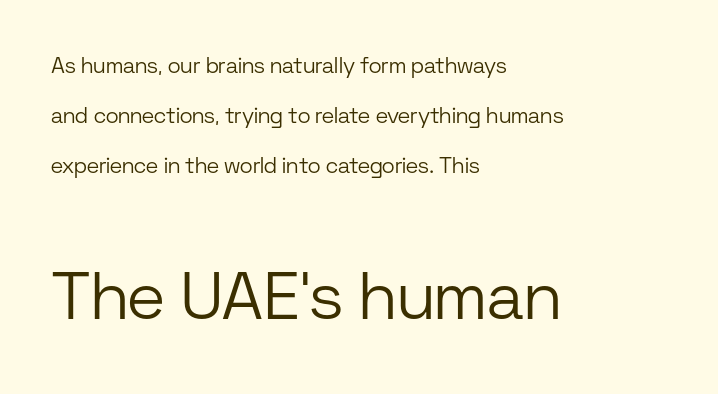
{"serif": "no", "italic": "no", "bold": "no", "weight": "light", "width": "normal", "stroke_contrast": "low", "x_height": "medium", "monospaced": "no", "underline": "no", "align": "left", "line_spacing": "loose", "line_spacing_ratio": 2.27, "letter_spacing": "normal", "letter_spacing_em": 0.0, "larger_block": "second", "size_ratio": 3.05, "glyph_px": 67}
